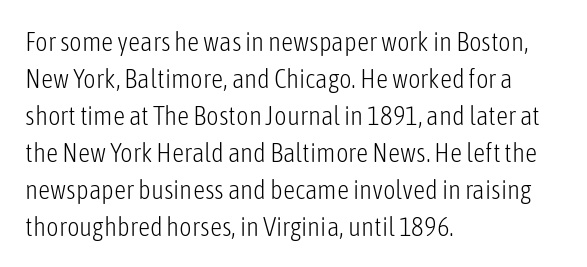
{"italic": "no", "bold": "no", "underline": "no", "align": "left", "line_spacing": "normal", "line_spacing_ratio": 1.37, "letter_spacing": "normal", "letter_spacing_em": 0.0, "glyph_px": 27}
